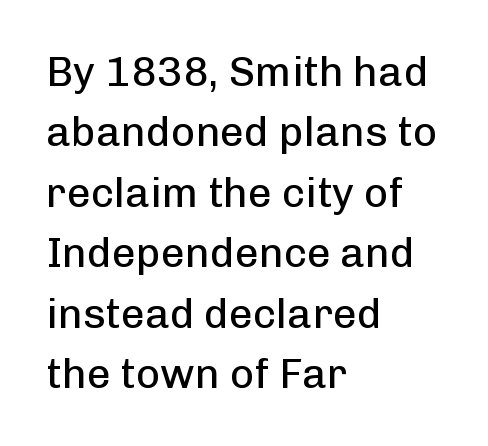
The typeface has the unassuming heft of standard copy or less. A sans-serif font was chosen for this passage. The rendering uses natural spacing where letterforms have individual widths. Horizontal bands of white between lines are of average thickness. Ascenders rise straight up at ninety degrees. The gaps between neighbouring characters are ordinary and unremarkable.
